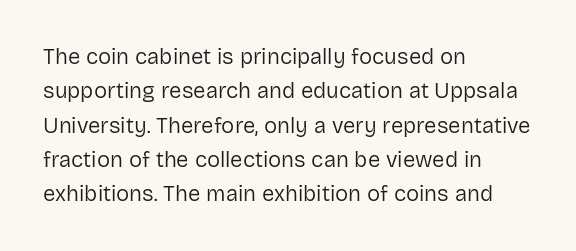
The specimen reads as upright at a glance. Is the stroke heavy? The answer is a plain regular-or-lighter. Clear beneath every line of the passage. Notice how descenders clear the ascenders below comfortably — that's standard leading.
